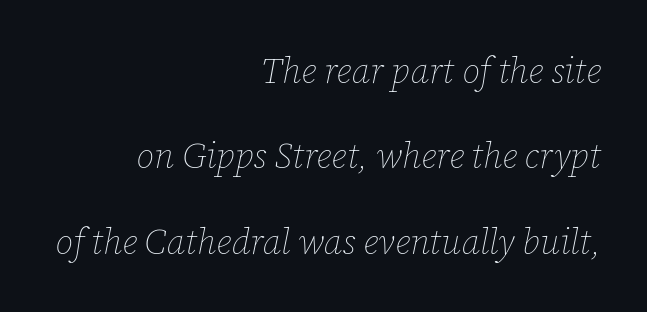
The image shows 35 px thin type, italic (leaning right); set right-aligned, loose line spacing (2.44x), normal letter spacing, not underlined; low stroke contrast and a medium x-height.
